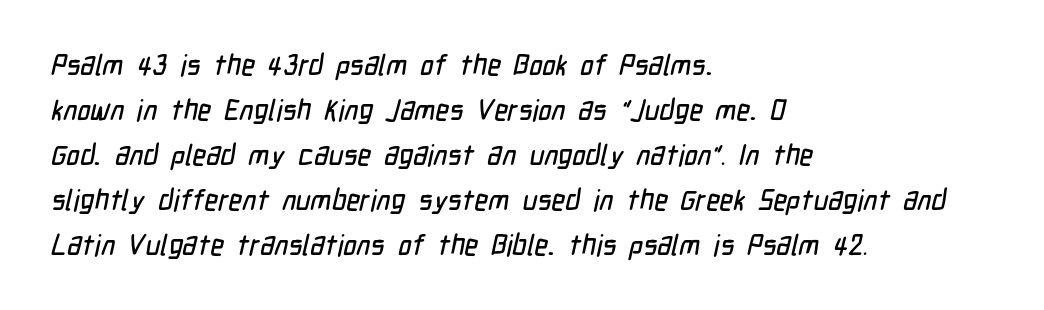
{"serif": "no", "width": "condensed", "stroke_contrast": "low", "x_height": "medium", "monospaced": "no", "underline": "no", "align": "left", "line_spacing": "normal", "line_spacing_ratio": 1.55, "letter_spacing": "normal", "letter_spacing_em": 0.0, "glyph_px": 29}
